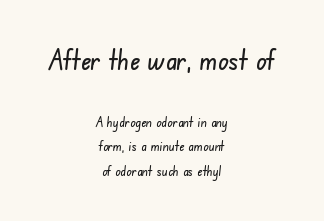
{"serif": "no", "width": "condensed", "stroke_contrast": "low", "x_height": "small", "monospaced": "no", "underline": "no", "align": "center", "line_spacing_ratio": 1.74, "letter_spacing": "normal", "letter_spacing_em": 0.0, "larger_block": "first", "size_ratio": 2.0, "glyph_px": 28}
